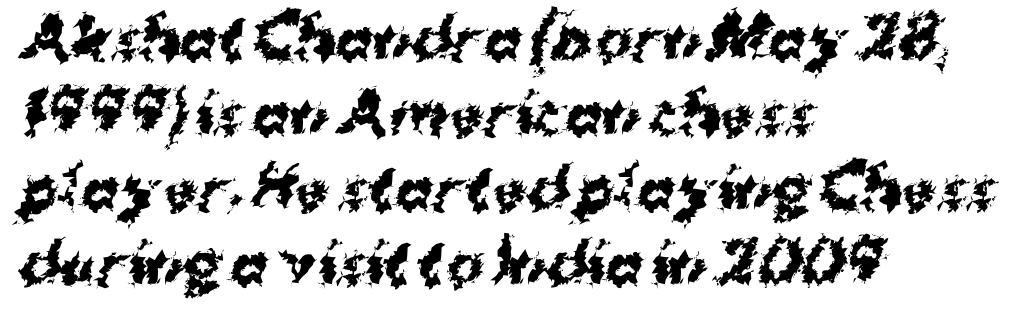
{"serif": "no", "bold": "yes", "weight": "bold", "width": "normal", "stroke_contrast": "medium", "x_height": "medium", "monospaced": "no", "underline": "no", "align": "left", "line_spacing": "normal", "line_spacing_ratio": 1.34, "letter_spacing": "normal", "letter_spacing_em": 0.0, "glyph_px": 56}
